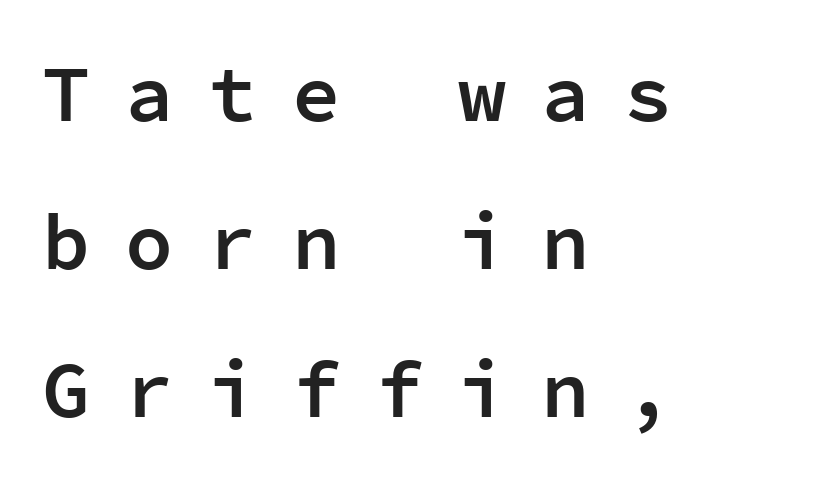
{"serif": "no", "italic": "no", "bold": "semi", "weight": "semibold", "width": "normal", "stroke_contrast": "low", "x_height": "medium", "monospaced": "yes", "underline": "no", "align": "left", "line_spacing_ratio": 1.85, "letter_spacing": "wide", "letter_spacing_em": 0.44, "glyph_px": 80}
